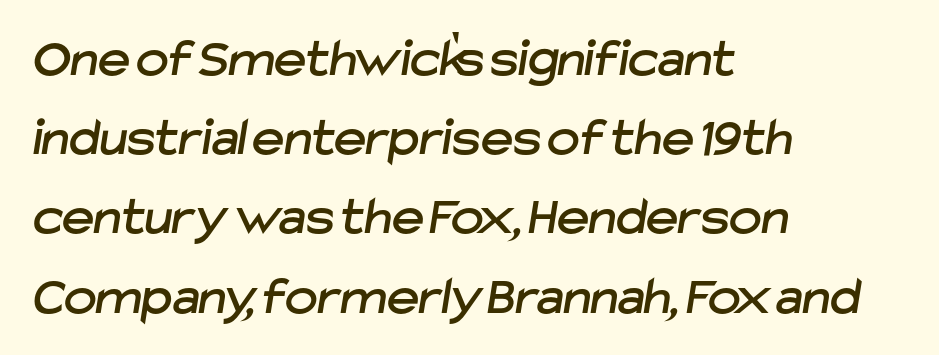
The image shows 55 px sans-serif type; set left-aligned, normal line spacing (1.44x), normal letter spacing, not underlined; low stroke contrast and a medium x-height.
